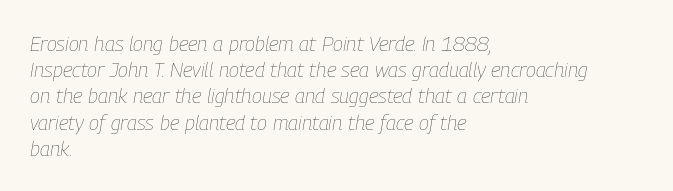
Q: Is the text bold? A: No.
Q: Is the text italic (slanted)? A: Yes, it leans right by about 9 degrees.
Q: Is the text underlined? A: No.
Q: How is the paragraph aligned? A: Left-aligned.
Q: Is the spacing between letters normal or unusually wide? A: Normal.
Q: Is the spacing between lines tight, normal or loose? A: Normal.
